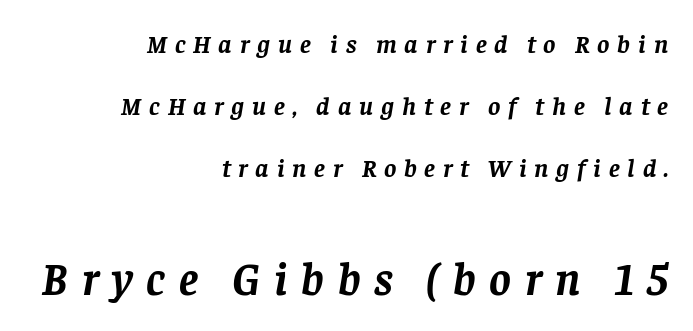
Q: Is the text bold? A: Yes.
Q: Is the text italic (slanted)? A: Yes, it leans right by about 8 degrees.
Q: Is the typeface a serif or a sans-serif typeface? A: Serif.
Q: Is the text underlined? A: No.
Q: How is the paragraph aligned? A: Right-aligned.
Q: Is the spacing between letters normal or unusually wide? A: Unusually wide.
Q: Is the spacing between lines tight, normal or loose? A: Loose.
Q: Which block of text is set in a larger size, the first (top) or the second (bottom)? A: The second (bottom) one.
Q: Width (condensed, normal, or wide)? A: Normal.
Q: Stroke contrast? A: Low.
Q: x-height? A: Large.
Q: Monospaced? A: No.
